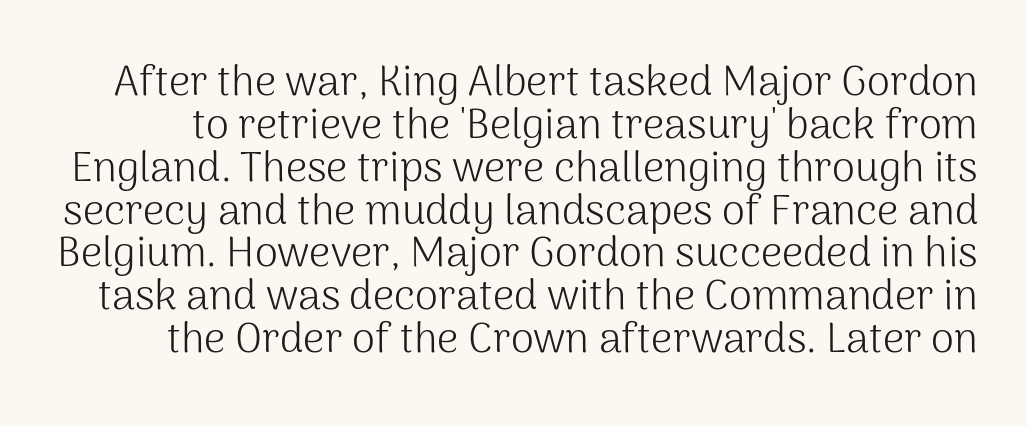
{"serif": "no", "italic": "no", "bold": "no", "weight": "light", "width": "normal", "stroke_contrast": "medium", "x_height": "medium", "monospaced": "no", "underline": "no", "line_spacing": "tight", "line_spacing_ratio": 1.02, "letter_spacing": "normal", "letter_spacing_em": 0.0, "glyph_px": 42}
